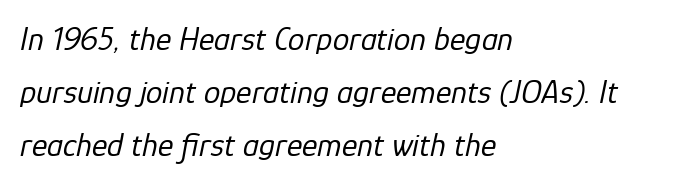
{"italic": "yes", "lean": "right", "slant_degrees": 12, "bold": "no", "weight": "regular", "width": "normal", "stroke_contrast": "low", "x_height": "medium", "monospaced": "no", "underline": "no", "align": "left", "line_spacing": "normal", "line_spacing_ratio": 1.6, "letter_spacing": "normal", "letter_spacing_em": 0.0, "glyph_px": 33}
